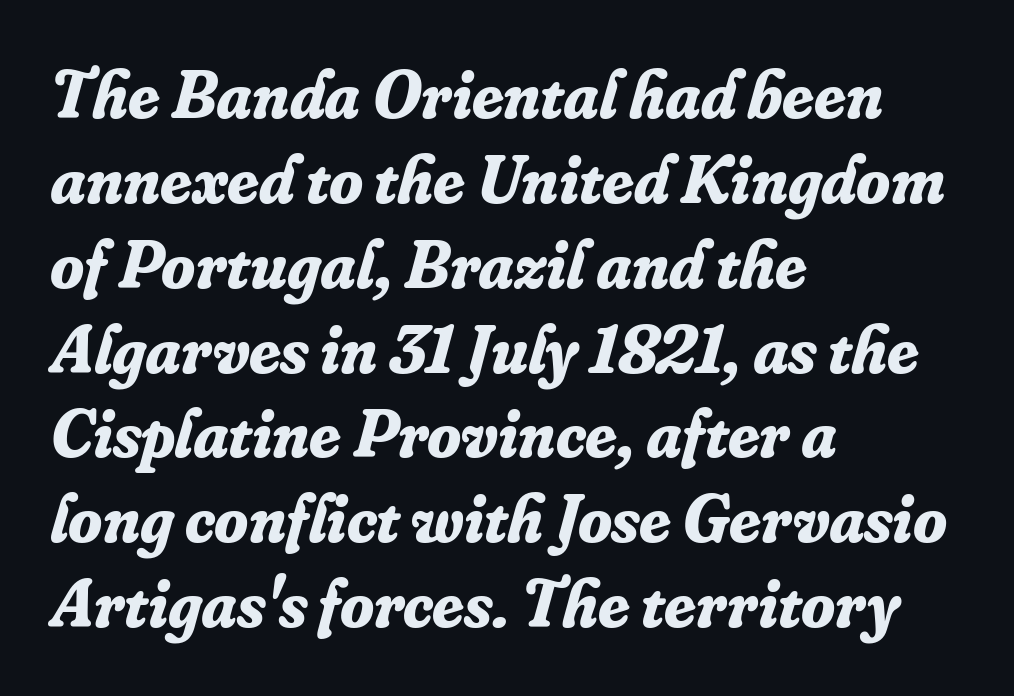
A dark, heavy texture on the line: the type is bold. Note: serifs present on the glyphs. Look at the tracking — it's just the regular setting, nothing added. This rendering uses left alignment, leaving the right contour irregular. These lines are rendered in a variable-pitch font. Check the space under the baseline: it is left empty.
